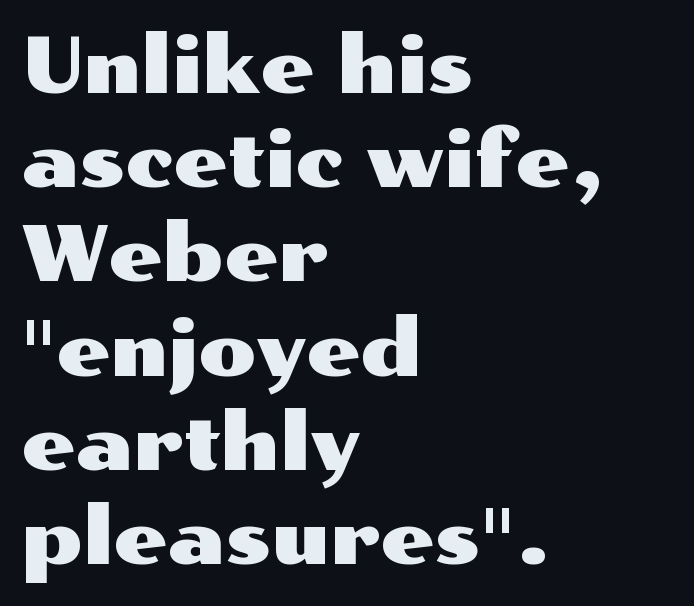
The image shows 76 px wide sans-serif type, upright; set left-aligned, line spacing 1.24x, normal letter spacing, not underlined; medium stroke contrast and a medium x-height.
